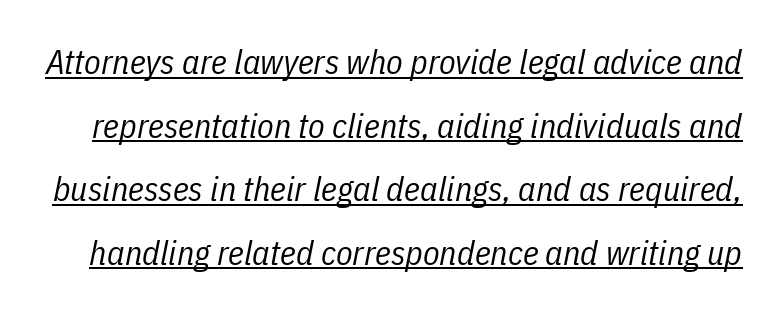
Emphasis-style slanted type is in use. Note the varied advance widths — an 'i' is clearly narrower than an 'm'. Honestly, the letter spacing is just normal — you wouldn't notice it. The typeface has the unassuming heft of standard copy or less.
